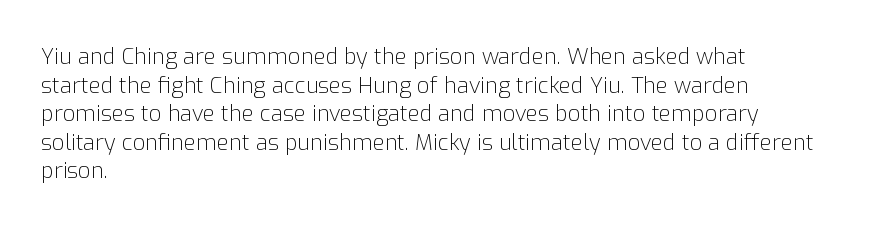
Check the space under the baseline: it is left empty. Characters follow at the spacing the type designer built in. These glyphs show unthickened strokes, regular width or finer. This is the regular roman posture of the typeface. A typesetter would call this leading conventional body-copy spacing. The compositor pushed each line to the left boundary.
